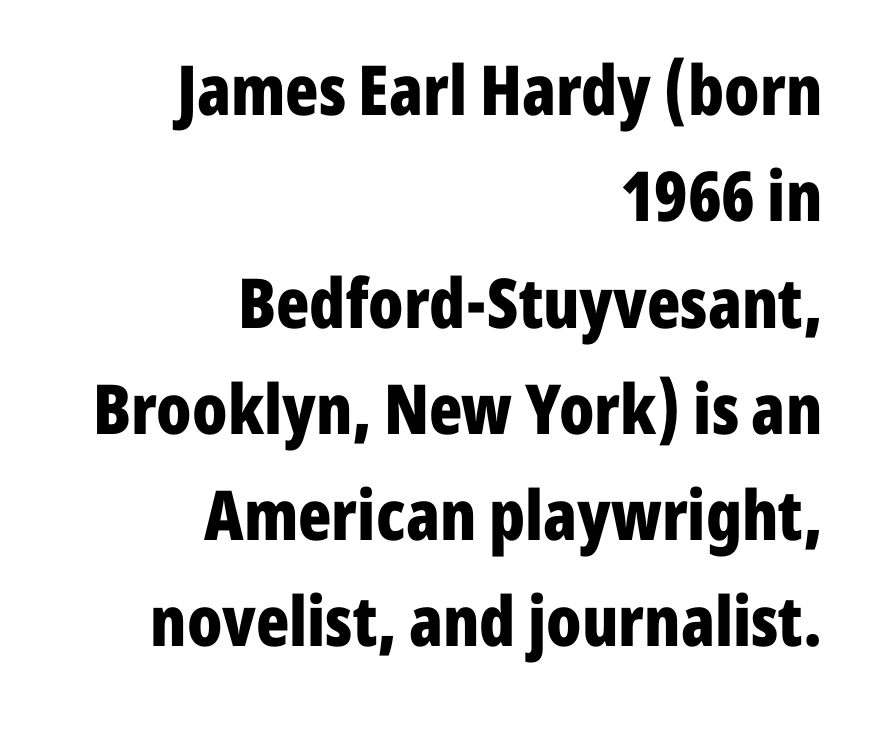
{"serif": "no", "italic": "no", "bold": "yes", "weight": "bold", "width": "condensed", "stroke_contrast": "low", "x_height": "medium", "monospaced": "no", "underline": "no", "align": "right", "line_spacing": "normal", "line_spacing_ratio": 1.54, "letter_spacing": "normal", "letter_spacing_em": 0.0, "glyph_px": 69}
